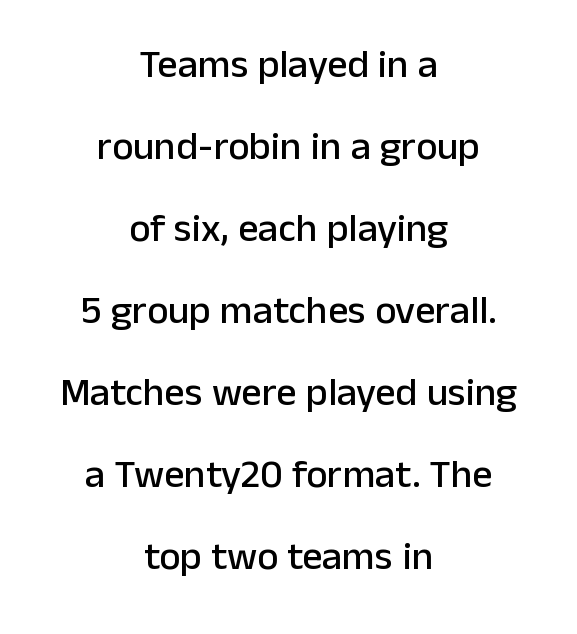
The image shows 40 px sans-serif type, upright; set centered, loose line spacing (2.05x), normal letter spacing, not underlined; low stroke contrast and a medium x-height.
